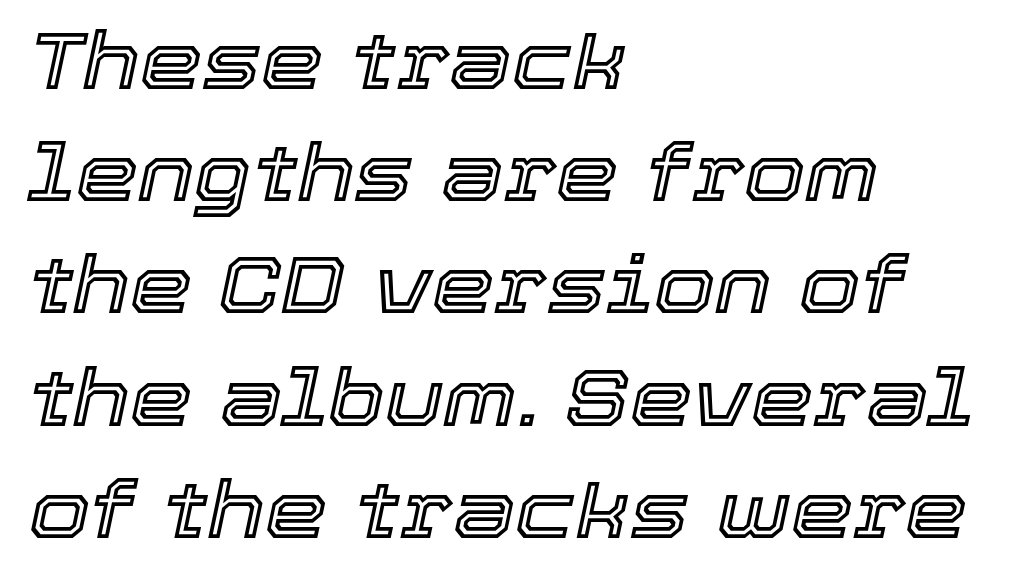
{"italic": "yes", "lean": "right", "slant_degrees": 12, "width": "normal", "x_height": "medium", "monospaced": "no", "underline": "no", "align": "left", "line_spacing": "normal", "line_spacing_ratio": 1.42, "letter_spacing": "normal", "letter_spacing_em": 0.0, "glyph_px": 79}
